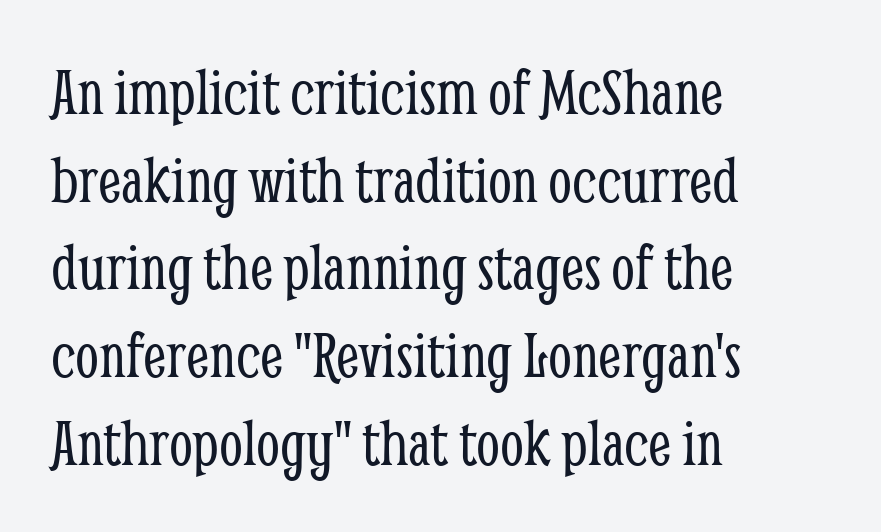
Q: Is the text bold? A: No.
Q: Is the text italic (slanted)? A: No, it is upright.
Q: Is the typeface a serif or a sans-serif typeface? A: Serif.
Q: Is the text underlined? A: No.
Q: How is the paragraph aligned? A: Left-aligned.
Q: Is the spacing between letters normal or unusually wide? A: Normal.
Q: Is the spacing between lines tight, normal or loose? A: Normal.
Q: Width (condensed, normal, or wide)? A: Condensed.
Q: Stroke contrast? A: Low.
Q: x-height? A: Medium.
Q: Monospaced? A: No.
